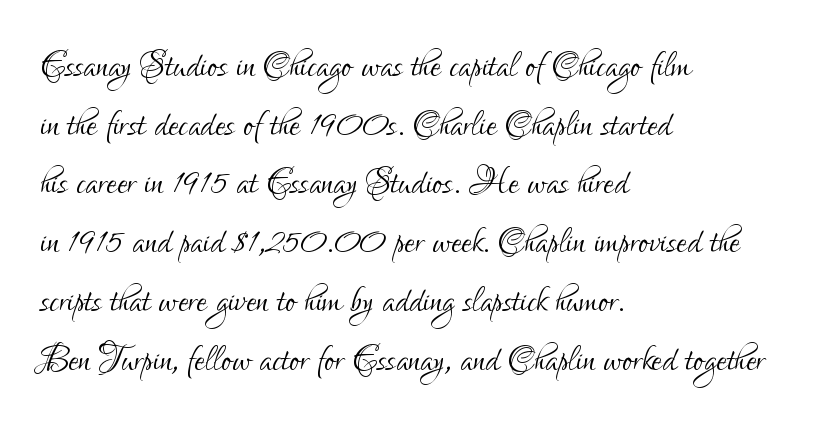
The image shows 47 px light, condensed sans-serif type; set left-aligned, normal line spacing (1.25x), normal letter spacing, not underlined; low stroke contrast and a small x-height.
